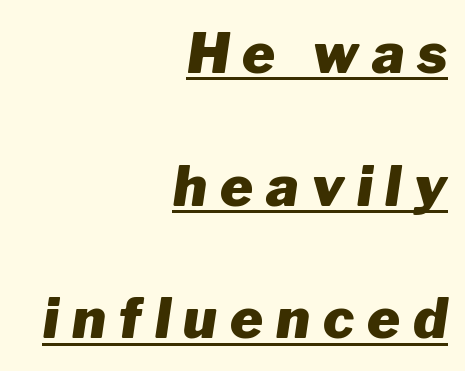
The image shows 56 px heavy type, italic (leaning right); set right-aligned, loose line spacing (2.37x), unusually wide letter spacing (+0.23 em), underlined; low stroke contrast and a medium x-height.
